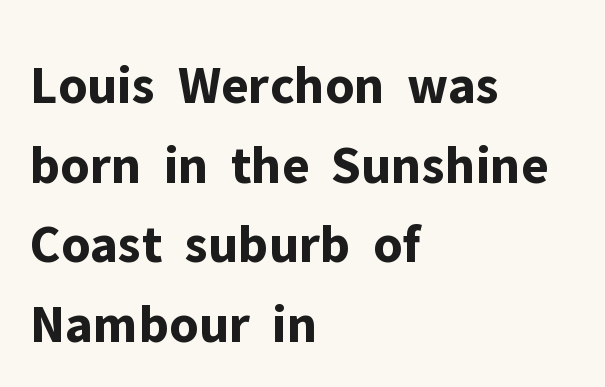
Q: Is the text bold? A: Yes.
Q: Is the text italic (slanted)? A: No, it is upright.
Q: Is the typeface a serif or a sans-serif typeface? A: Sans-serif.
Q: Is the text underlined? A: No.
Q: How is the paragraph aligned? A: Left-aligned.
Q: Is the spacing between letters normal or unusually wide? A: Normal.
Q: Is the spacing between lines tight, normal or loose? A: Normal.
Q: Width (condensed, normal, or wide)? A: Normal.
Q: Stroke contrast? A: Low.
Q: x-height? A: Medium.
Q: Monospaced? A: No.
